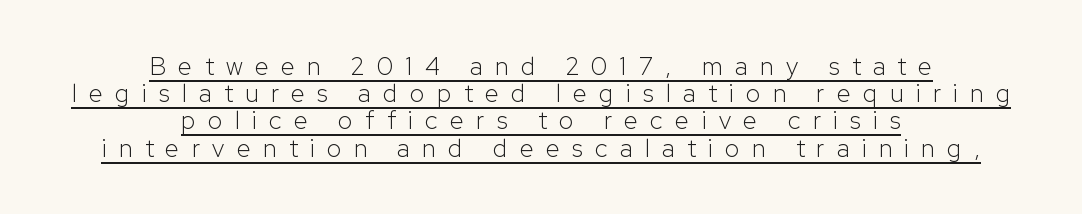
Q: Is the text bold? A: No.
Q: Is the text italic (slanted)? A: No, it is upright.
Q: Is the text underlined? A: Yes.
Q: How is the paragraph aligned? A: Centered.
Q: Is the spacing between letters normal or unusually wide? A: Unusually wide.
Q: Is the spacing between lines tight, normal or loose? A: Tight.
